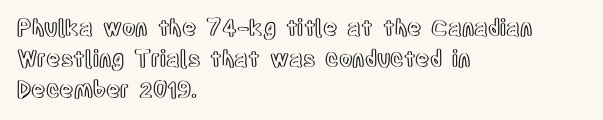
Q: Is the text italic (slanted)? A: No, it is upright.
Q: Is the text underlined? A: No.
Q: How is the paragraph aligned? A: Left-aligned.
Q: Is the spacing between letters normal or unusually wide? A: Normal.
Q: Is the spacing between lines tight, normal or loose? A: Normal.
